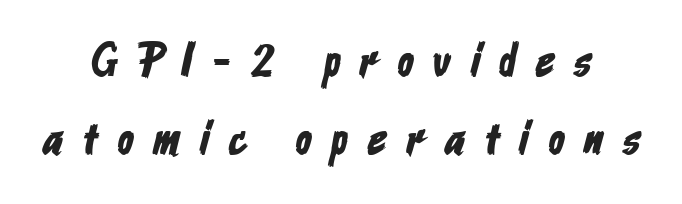
In CSS terms this would be text-align: center. The designer went with a sans here, leaving each stem footless. Quick note: underline off. Letter spacing: wide.
